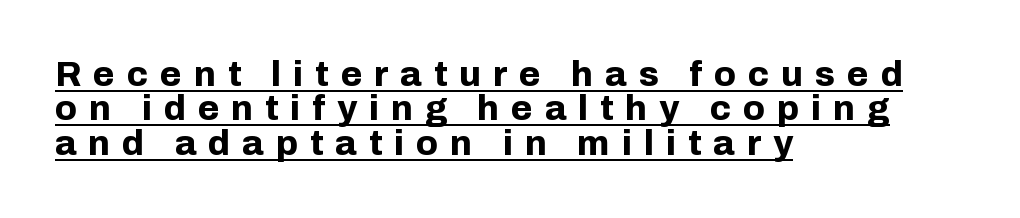
Q: Is the text bold? A: Yes.
Q: Is the text italic (slanted)? A: No, it is upright.
Q: Is the typeface a serif or a sans-serif typeface? A: Sans-serif.
Q: Is the text underlined? A: Yes.
Q: How is the paragraph aligned? A: Left-aligned.
Q: Is the spacing between letters normal or unusually wide? A: Unusually wide.
Q: Is the spacing between lines tight, normal or loose? A: Tight.
Q: Width (condensed, normal, or wide)? A: Normal.
Q: Stroke contrast? A: Low.
Q: x-height? A: Medium.
Q: Monospaced? A: No.
